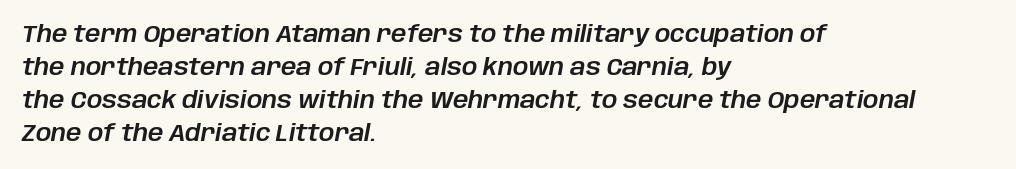
{"italic": "yes", "lean": "right", "slant_degrees": 10, "underline": "no", "align": "left", "line_spacing": "normal", "line_spacing_ratio": 1.37, "letter_spacing": "normal", "letter_spacing_em": 0.0, "glyph_px": 24}
